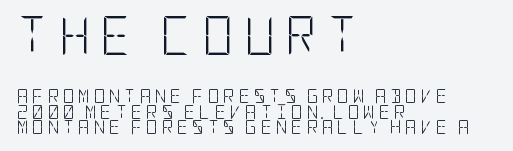
Q: Is the text bold? A: No.
Q: Is the text italic (slanted)? A: No, it is upright.
Q: Is the typeface a serif or a sans-serif typeface? A: Sans-serif.
Q: Is the text underlined? A: No.
Q: How is the paragraph aligned? A: Left-aligned.
Q: Is the spacing between letters normal or unusually wide? A: Unusually wide.
Q: Is the spacing between lines tight, normal or loose? A: Tight.
Q: Which block of text is set in a larger size, the first (top) or the second (bottom)? A: The first (top) one.
Q: Width (condensed, normal, or wide)? A: Condensed.
Q: Stroke contrast? A: Low.
Q: x-height? A: Large.
